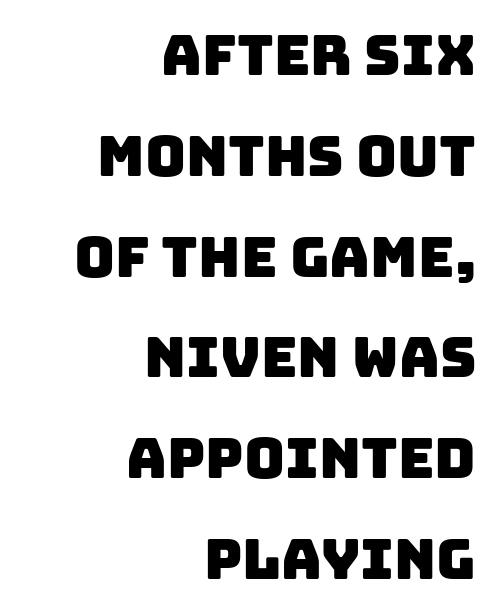
Q: Is the typeface a serif or a sans-serif typeface? A: Sans-serif.
Q: Is the text underlined? A: No.
Q: How is the paragraph aligned? A: Right-aligned.
Q: Is the spacing between letters normal or unusually wide? A: Normal.
Q: Width (condensed, normal, or wide)? A: Normal.
Q: Stroke contrast? A: Low.
Q: x-height? A: Large.
Q: Monospaced? A: No.
